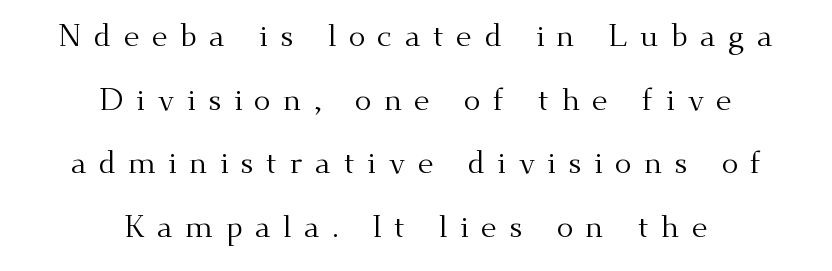
{"serif": "yes", "italic": "no", "bold": "no", "weight": "regular", "width": "normal", "stroke_contrast": "medium", "x_height": "small", "monospaced": "no", "underline": "no", "align": "center", "line_spacing": "loose", "line_spacing_ratio": 2.05, "letter_spacing": "wide", "letter_spacing_em": 0.4, "glyph_px": 31}
